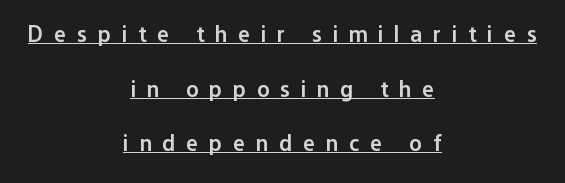
The image shows 23 px text type, upright; set centered, loose line spacing (2.37x), unusually wide letter spacing (+0.47 em), underlined.
